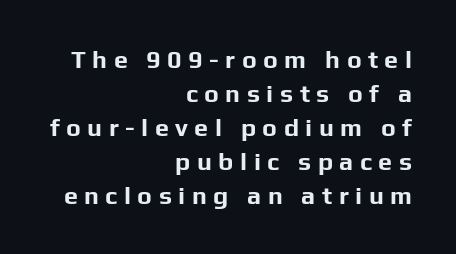
Posture: straight, roman, zero tilt. As a designer I'd log this as weight 700, bold. One-word summary of the alignment: right. Bare-footed words on every line. Rows of type keep a routine distance in the vertical direction.
